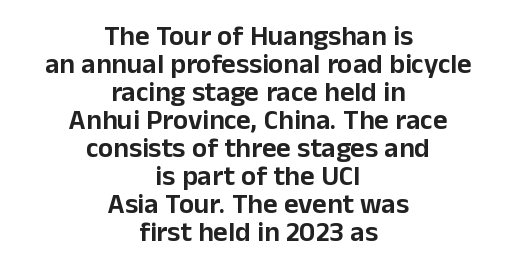
Q: Is the text italic (slanted)? A: No, it is upright.
Q: Is the typeface a serif or a sans-serif typeface? A: Sans-serif.
Q: Is the text underlined? A: No.
Q: How is the paragraph aligned? A: Centered.
Q: Is the spacing between letters normal or unusually wide? A: Normal.
Q: Is the spacing between lines tight, normal or loose? A: Tight.
Q: Width (condensed, normal, or wide)? A: Normal.
Q: Stroke contrast? A: Low.
Q: x-height? A: Medium.
Q: Monospaced? A: No.
